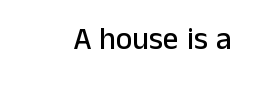
The image shows 31 px sans-serif type, upright; set normal letter spacing, not underlined; low stroke contrast and a medium x-height.
